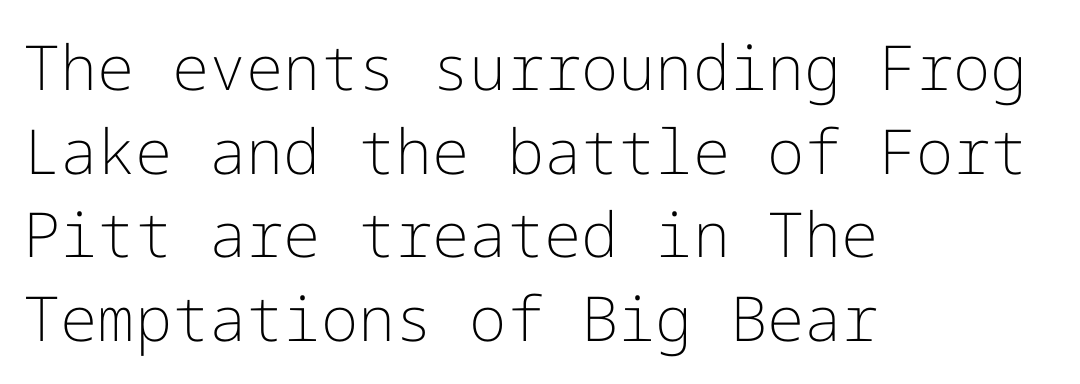
Q: Is the text bold? A: No.
Q: Is the text italic (slanted)? A: No, it is upright.
Q: Is the typeface a serif or a sans-serif typeface? A: Sans-serif.
Q: Is the text underlined? A: No.
Q: How is the paragraph aligned? A: Left-aligned.
Q: Is the spacing between letters normal or unusually wide? A: Normal.
Q: Is the spacing between lines tight, normal or loose? A: Normal.
Q: Width (condensed, normal, or wide)? A: Normal.
Q: Stroke contrast? A: Low.
Q: x-height? A: Medium.
